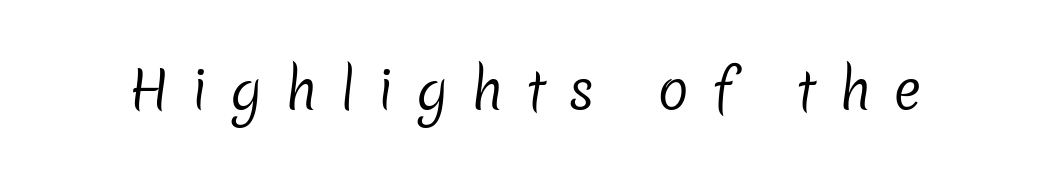
Q: Is the text bold? A: No.
Q: Is the typeface a serif or a sans-serif typeface? A: Sans-serif.
Q: Is the text underlined? A: No.
Q: Is the spacing between letters normal or unusually wide? A: Unusually wide.
Q: Width (condensed, normal, or wide)? A: Normal.
Q: Stroke contrast? A: Low.
Q: x-height? A: Medium.
Q: Monospaced? A: No.
